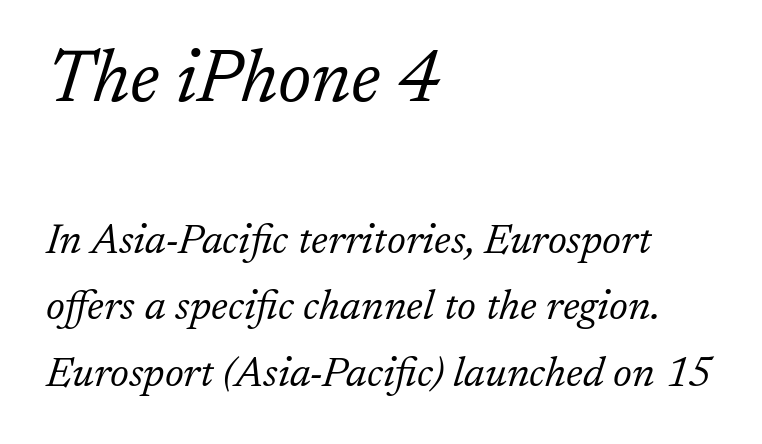
Q: Is the text bold? A: No.
Q: Is the text italic (slanted)? A: Yes, it leans right by about 17 degrees.
Q: Is the typeface a serif or a sans-serif typeface? A: Serif.
Q: Is the text underlined? A: No.
Q: How is the paragraph aligned? A: Left-aligned.
Q: Is the spacing between letters normal or unusually wide? A: Normal.
Q: Is the spacing between lines tight, normal or loose? A: Normal.
Q: Which block of text is set in a larger size, the first (top) or the second (bottom)? A: The first (top) one.
Q: Width (condensed, normal, or wide)? A: Normal.
Q: Stroke contrast? A: Low.
Q: x-height? A: Medium.
Q: Monospaced? A: No.
